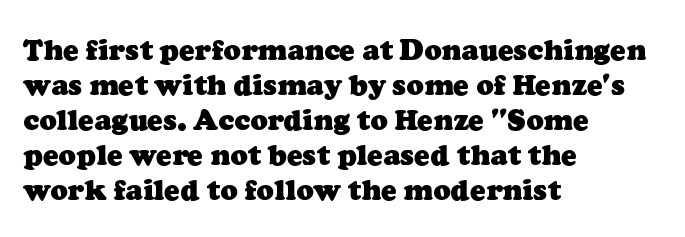
The face used here is proportionally spaced, like ordinary book or web type. Check under the words: just untouched page. You could call the tracking neutral — neither tight nor loose. Caption: multi-line text, flush left, ragged right. Weight check: bold — yes, fully. Are there feet on the stems? There are — it's a serif.
